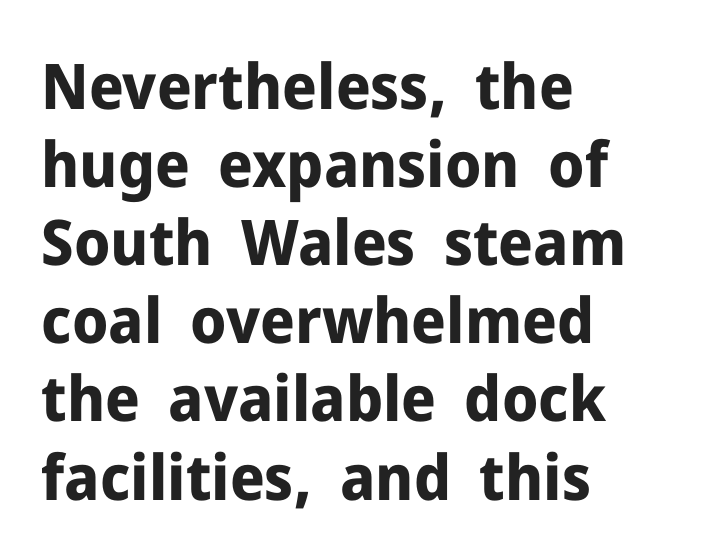
The paragraph shown leans on its left margin. The text was rendered using a sans face with plain stroke endings. The font is running at its bold setting. Vertical strokes here are truly vertical.
